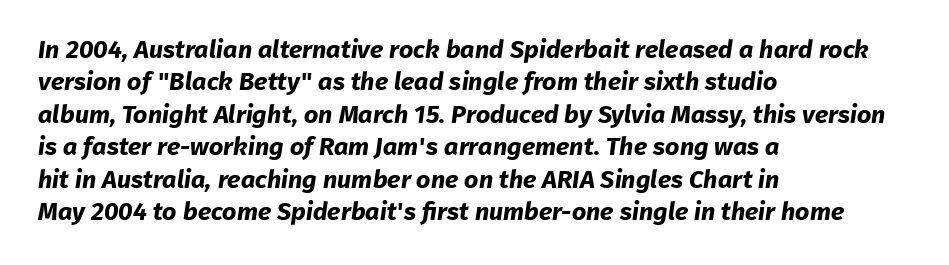
Reading down the column, the eye jumps a familiar distance to each next line. Descenders are the only things crossing below the line. Default kerning and tracking; the words read as compact shapes. Line starts are locked; line ends wander. Does the weight exceed regular? Yes, all the way to bold.
